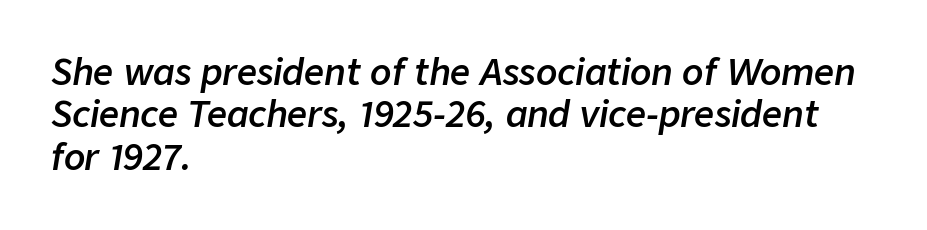
Q: Is the text bold? A: Semi-bold.
Q: Is the text italic (slanted)? A: Yes, it leans right by about 9 degrees.
Q: Is the text underlined? A: No.
Q: How is the paragraph aligned? A: Left-aligned.
Q: Is the spacing between letters normal or unusually wide? A: Normal.
Q: Width (condensed, normal, or wide)? A: Normal.
Q: Stroke contrast? A: Low.
Q: x-height? A: Medium.
Q: Monospaced? A: No.
